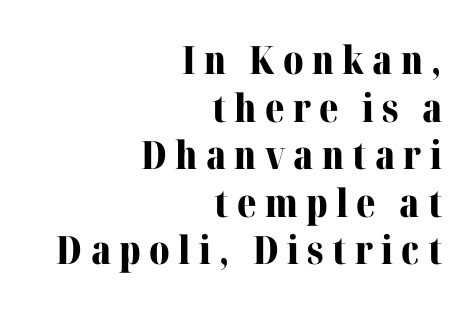
The line texture is sparse and dotted thanks to wide tracking. Typographic density is high because the face is bold. Italic: no, the glyphs are upright roman. Words float on clear page, feet unadorned.
